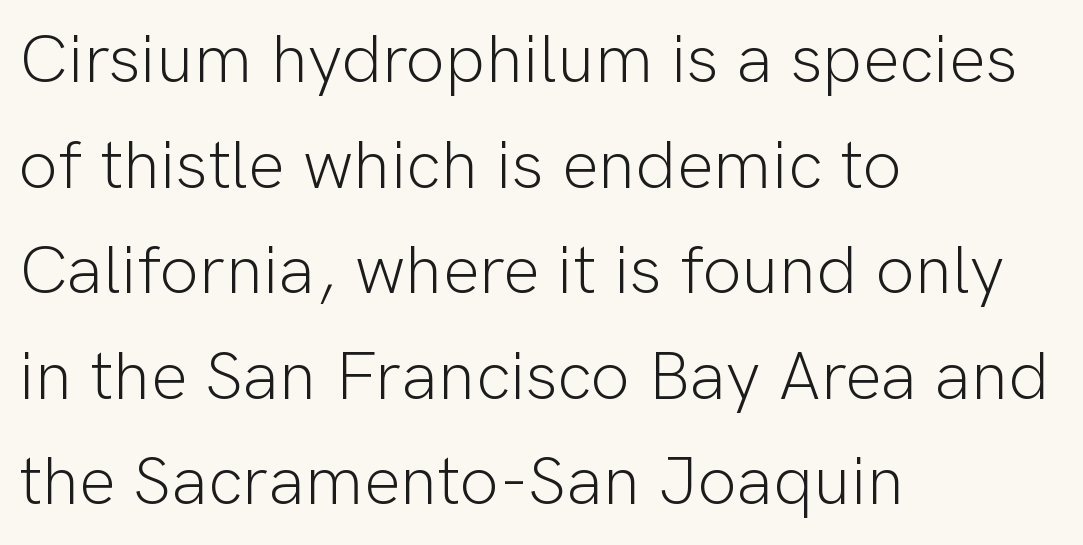
The image shows 69 px light sans-serif type, upright; set left-aligned, normal line spacing (1.53x), normal letter spacing, not underlined; low stroke contrast and a medium x-height.
